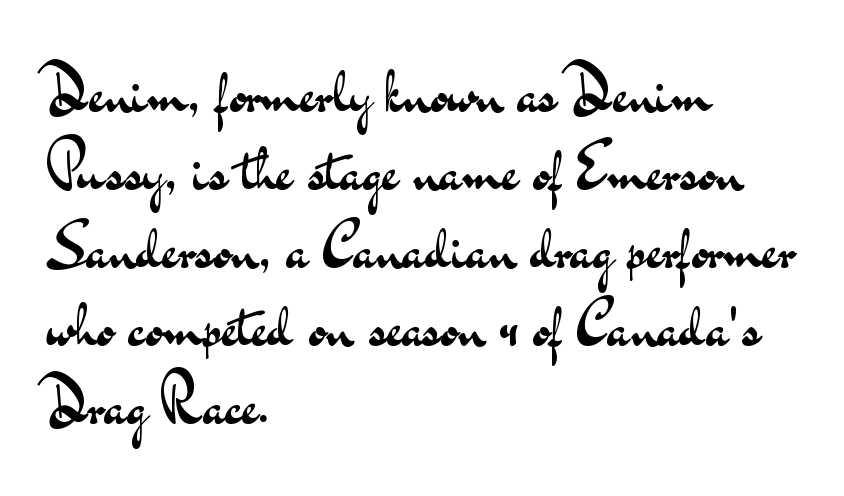
The image shows 62 px regular-weight, wide sans-serif type; set left-aligned, normal line spacing (1.26x), normal letter spacing, not underlined; medium stroke contrast and a small x-height.
